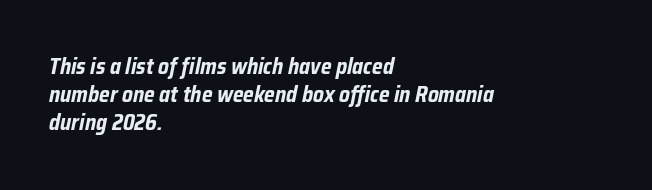
{"italic": "yes", "lean": "right", "slant_degrees": 12, "bold": "yes", "underline": "no", "align": "left", "line_spacing": "normal", "line_spacing_ratio": 1.28, "letter_spacing": "normal", "letter_spacing_em": 0.0, "glyph_px": 22}
